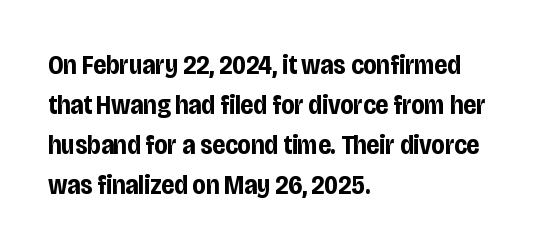
A student would call this left alignment; a typographer would say flush left, rag right. Lines of text with bare space underneath. Does the weight exceed regular? Yes, all the way to bold. Posture: vertical. The rows are spaced the way most documents space them. In terms of letterspacing, this is plain default setting.
